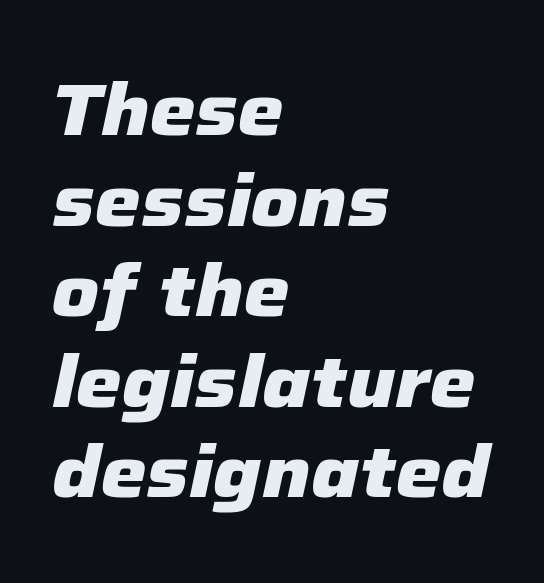
The image shows 73 px heavy type, italic (leaning right); set left-aligned, line spacing 1.24x, normal letter spacing, not underlined; low stroke contrast and a medium x-height.
